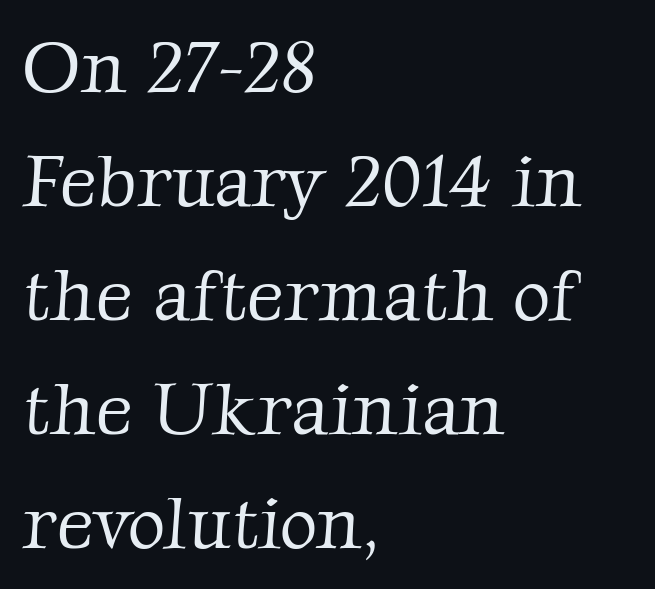
Font category for this specimen: serif. The paragraph shown leans on its left margin. The rendering keeps characters at their native spacing. This sample has the flowing, uneven cadence of proportional lettering. The typesetting does not lean heavy: it is not bold.
